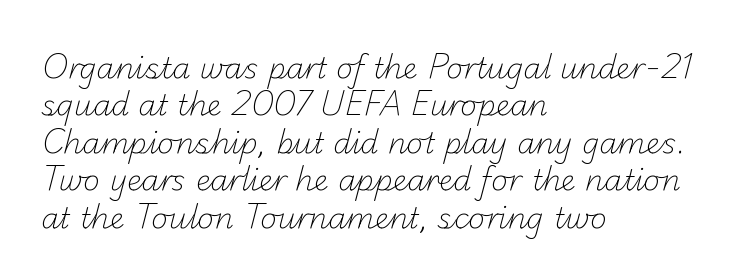
{"serif": "no", "bold": "no", "weight": "light", "width": "normal", "stroke_contrast": "low", "x_height": "small", "monospaced": "no", "underline": "no", "align": "left", "line_spacing": "normal", "line_spacing_ratio": 1.29, "letter_spacing": "normal", "letter_spacing_em": 0.0, "glyph_px": 29}
